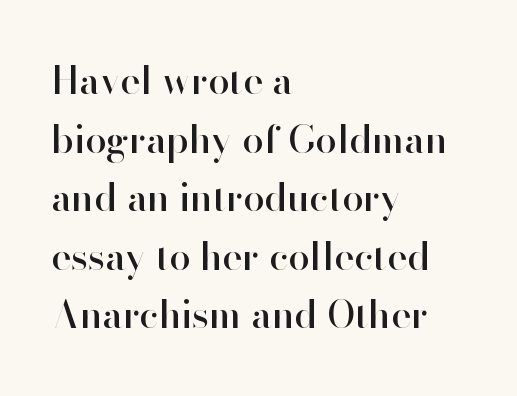
The letters stand upright; this is a roman face. The line-height multiplier appears to be the usual default. The paragraph shown leans on its left margin. Tracking value appears to be zero — textbook default spacing.
